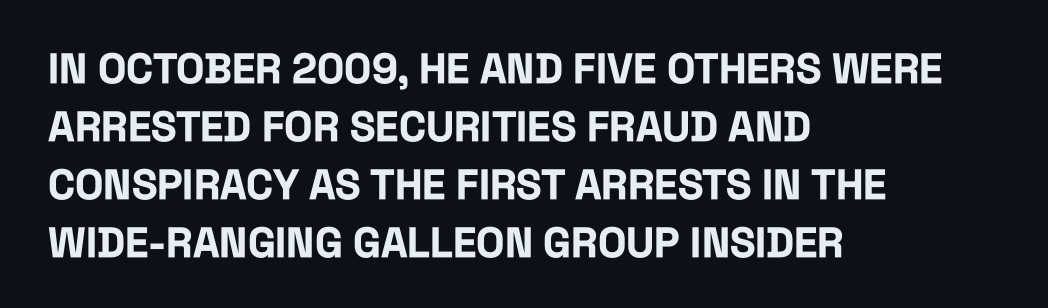
The image shows 42 px bold, condensed sans-serif type, upright; set left-aligned, normal line spacing (1.38x), normal letter spacing, not underlined; low stroke contrast and a large x-height.
